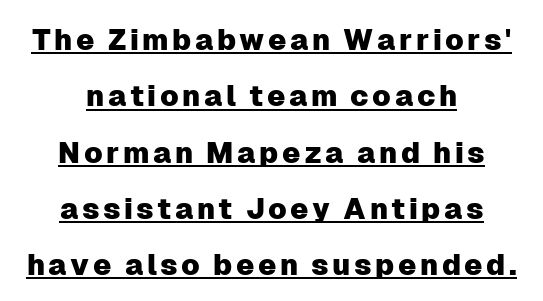
Note the varied advance widths — an 'i' is clearly narrower than an 'm'. Regarding serifs, this sample does without them. Is there much room between lines? Yes — plenty of vertical air separates them. Looks like someone drew a line under every word here. A typesetter would mark this as roman, not italic. Each line is balanced around a shared central axis.
